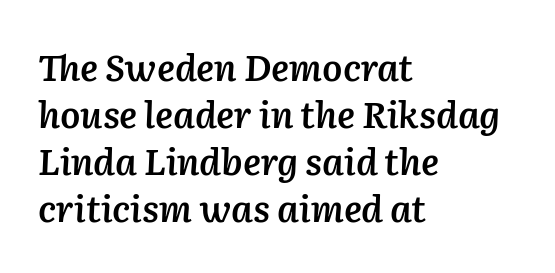
The passage shown is typed in a proportional face where columns would drift. In terms of leading, this rendering sits right in the middle. Tracking here is standard; glyphs follow each other at the usual distance. Notice how the stems are inclined rather than vertical — that's the hallmark of italics.
